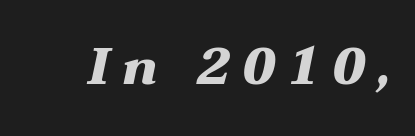
The image shows 51 px heavy, wide type, italic (leaning right); set unusually wide letter spacing (+0.25 em), not underlined; medium stroke contrast and a medium x-height.
